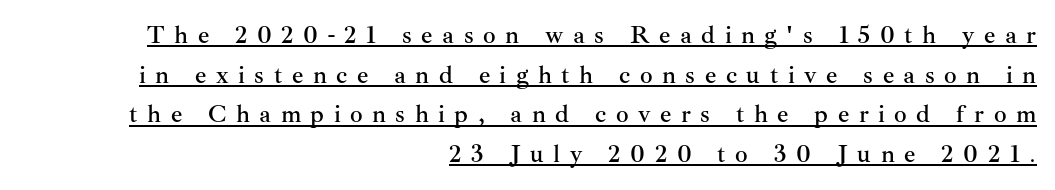
Reading down the block, your eye finds every line finishing at a fixed right position. The designer left line spacing at the default. Like a heading marked for emphasis, these lines bear an underscore. The specimen reads as upright at a glance.
